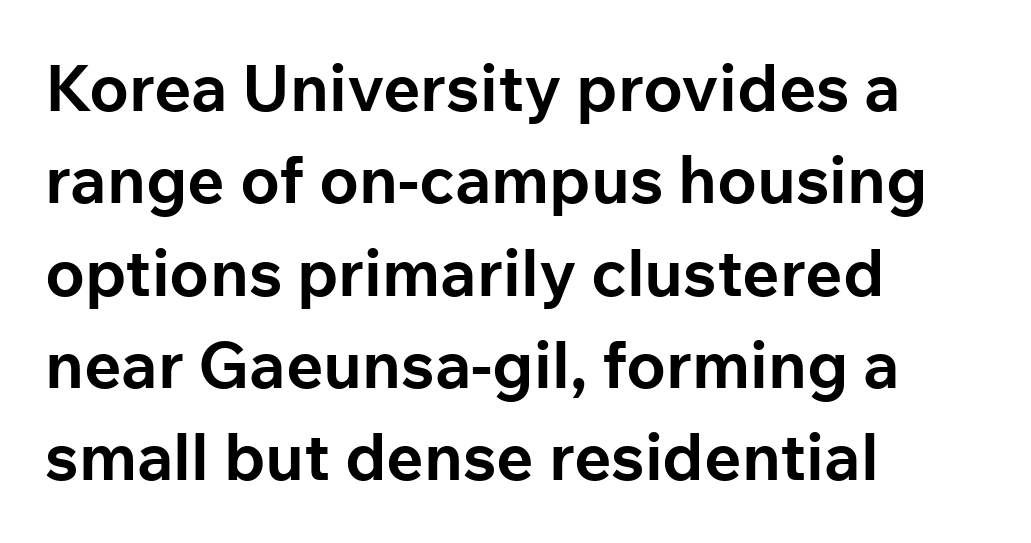
The image shows 65 px bold sans-serif type, upright; set left-aligned, normal line spacing (1.42x), normal letter spacing, not underlined; low stroke contrast and a medium x-height.
